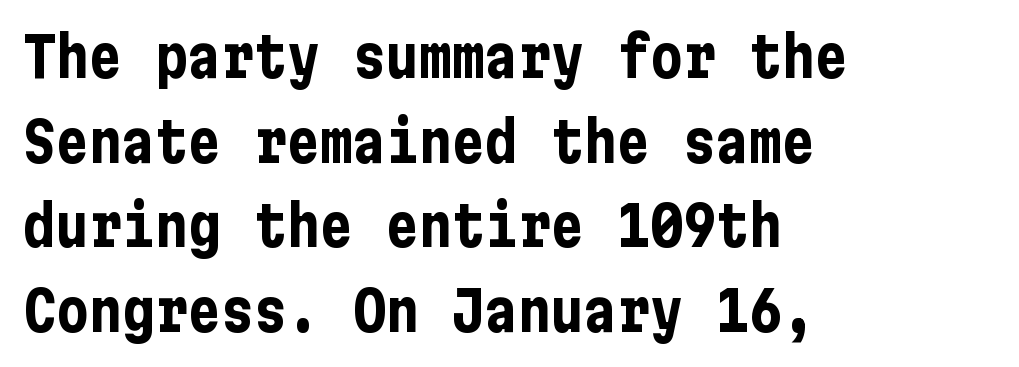
The image shows 55 px bold, condensed sans-serif type, upright; set left-aligned, normal line spacing (1.54x), normal letter spacing, not underlined; low stroke contrast and a medium x-height.
